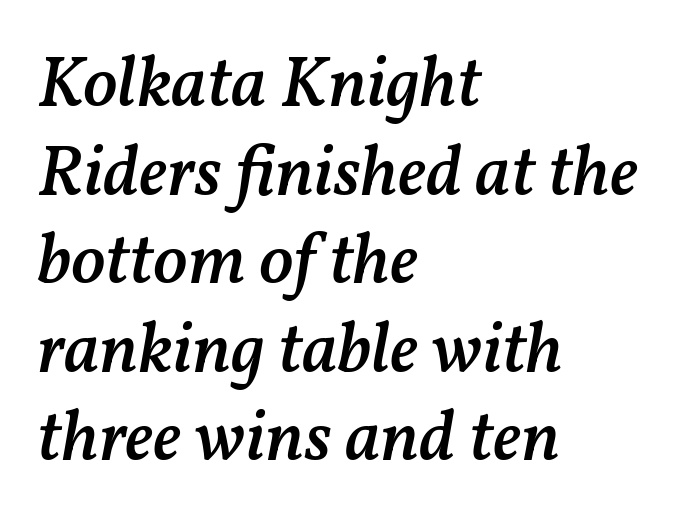
The image shows 72 px semibold type, italic (leaning right); set left-aligned, line spacing 1.23x, normal letter spacing, not underlined; medium stroke contrast and a medium x-height.
